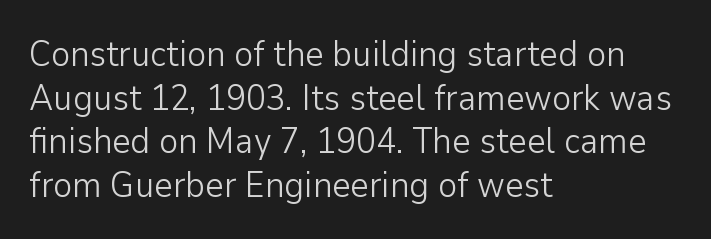
Posture: vertical. Tracking here is standard; glyphs follow each other at the usual distance. Examine the stroke ends and you'll find no serifs. Notice how the passage keeps a crisp vertical edge on the left only. Summary of weight: not heavy and not bold. The area under the type is left untouched.
